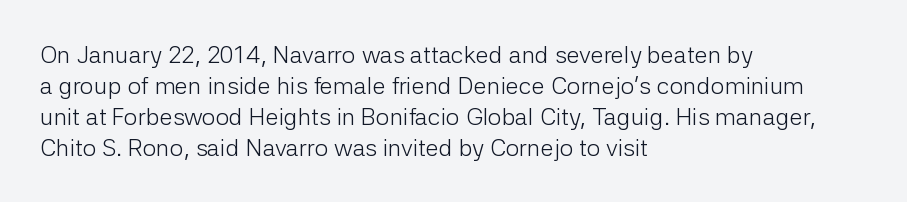
The image shows 24 px text type, upright; set left-aligned, normal line spacing (1.29x), normal letter spacing, not underlined.
